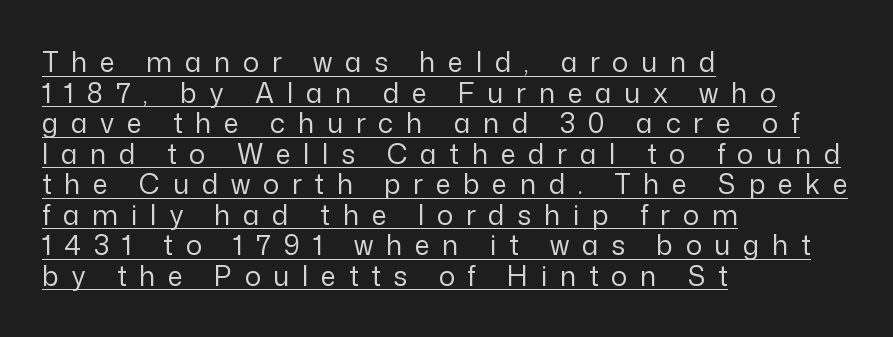
Q: Is the text bold? A: No.
Q: Is the text italic (slanted)? A: No, it is upright.
Q: Is the text underlined? A: Yes.
Q: How is the paragraph aligned? A: Left-aligned.
Q: Is the spacing between letters normal or unusually wide? A: Unusually wide.
Q: Is the spacing between lines tight, normal or loose? A: Tight.
